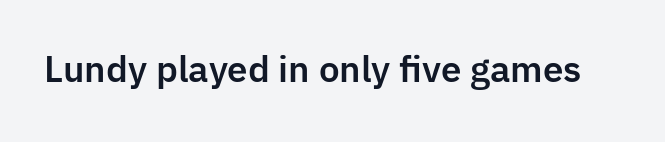
{"serif": "no", "italic": "no", "width": "normal", "stroke_contrast": "low", "x_height": "medium", "monospaced": "no", "underline": "no", "letter_spacing": "normal", "letter_spacing_em": 0.0, "glyph_px": 35}
